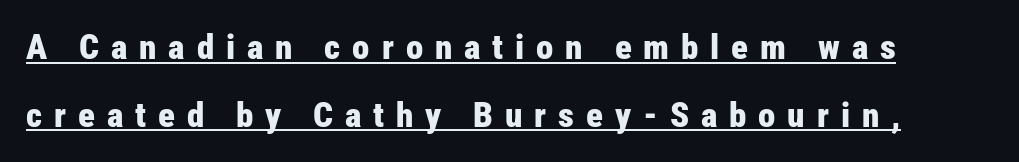
{"serif": "no", "italic": "no", "bold": "yes", "weight": "bold", "width": "condensed", "stroke_contrast": "low", "x_height": "medium", "monospaced": "no", "underline": "yes", "align": "left", "line_spacing": "loose", "line_spacing_ratio": 1.93, "letter_spacing": "wide", "letter_spacing_em": 0.34, "glyph_px": 35}
